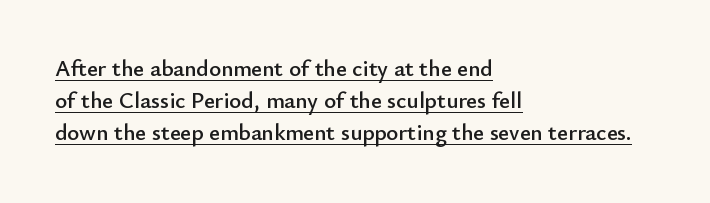
Q: Is the text italic (slanted)? A: No, it is upright.
Q: Is the text underlined? A: Yes.
Q: How is the paragraph aligned? A: Left-aligned.
Q: Is the spacing between letters normal or unusually wide? A: Normal.
Q: Is the spacing between lines tight, normal or loose? A: Normal.
